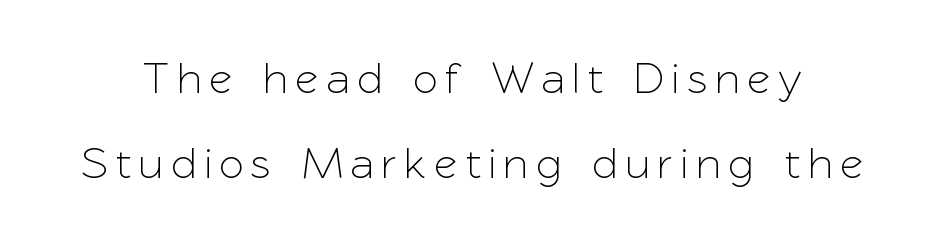
The image shows 44 px sans-serif type, upright; set loose line spacing (1.93x), unusually wide letter spacing (+0.21 em), not underlined; low stroke contrast and a medium x-height.
